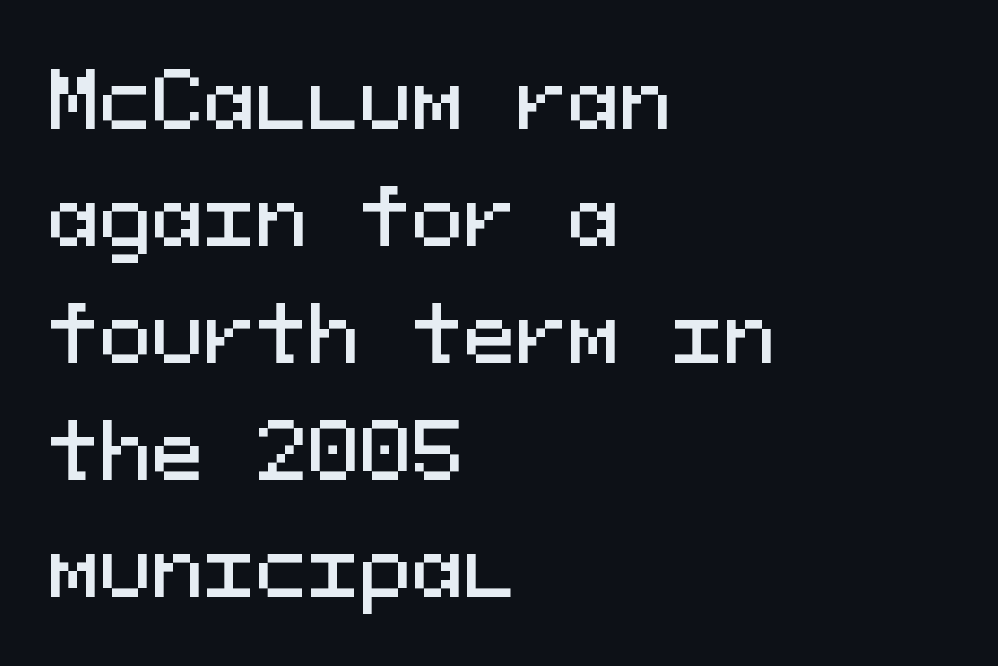
Q: Is the text italic (slanted)? A: No, it is upright.
Q: Is the typeface a serif or a sans-serif typeface? A: Sans-serif.
Q: Is the text underlined? A: No.
Q: How is the paragraph aligned? A: Left-aligned.
Q: Is the spacing between letters normal or unusually wide? A: Normal.
Q: Is the spacing between lines tight, normal or loose? A: Normal.
Q: Width (condensed, normal, or wide)? A: Normal.
Q: Stroke contrast? A: Medium.
Q: x-height? A: Medium.
Q: Monospaced? A: Yes.
